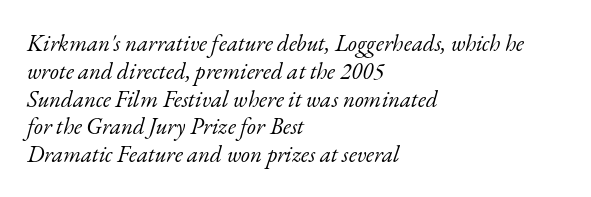
What stands out about the letter spacing? Nothing — it is the standard amount. Compared with ordinary roman type, these characters are visibly tilted. Vertical stems look standard width or narrower in stroke. Words float on clear page, feet unadorned. The typesetter chose a ragged-right arrangement here.
